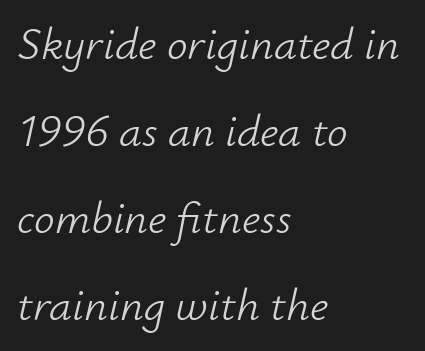
Q: Is the text bold? A: No.
Q: Is the text italic (slanted)? A: Yes, it leans right by about 12 degrees.
Q: Is the text underlined? A: No.
Q: How is the paragraph aligned? A: Left-aligned.
Q: Is the spacing between letters normal or unusually wide? A: Normal.
Q: Width (condensed, normal, or wide)? A: Normal.
Q: Stroke contrast? A: Low.
Q: x-height? A: Small.
Q: Monospaced? A: No.
